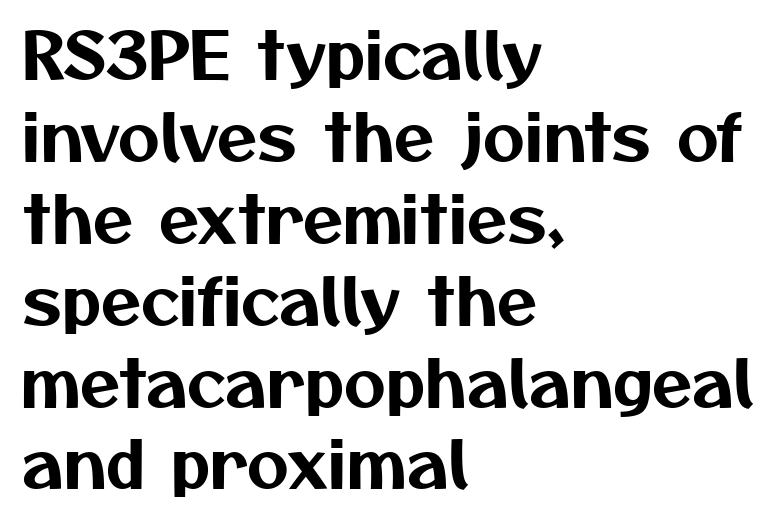
Underlining? Definitely not there. Looks like regular typesetting: each glyph gets only the width it needs. The type is set solid horizontally, with unmodified tracking. Serif or sans? Sans — the stroke terminals are bare. Typeset ragged right — the left edge is the straight one. The block of text has a typical density, with ordinary space between rows.
